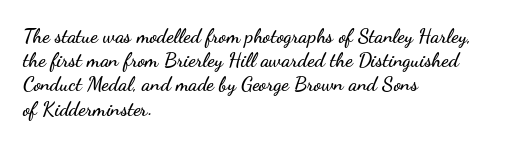
The image shows 20 px text type; set left-aligned, line spacing 1.21x, normal letter spacing, not underlined.
